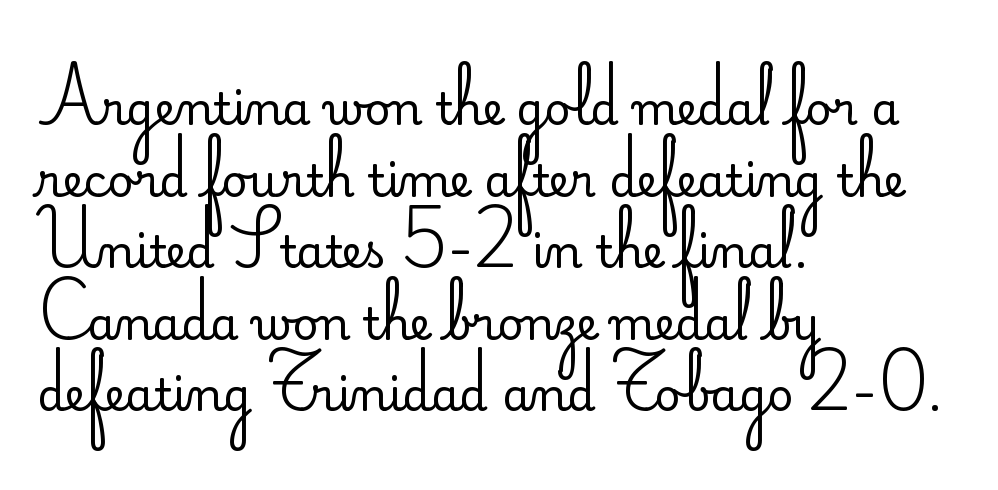
The letters sit at their default tracking, neither squeezed nor spread. The designer went with a sans here, leaving each stem footless. The passage shown is typed in a proportional face where columns would drift. Honestly, the row spacing looks completely unremarkable. Line starts are locked; line ends wander. If you drew a line through each stem, it would be perfectly vertical.
